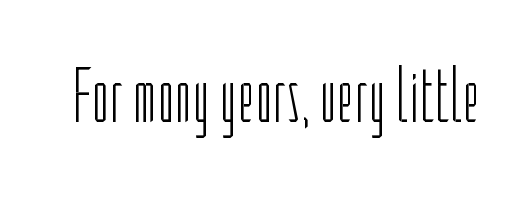
The image shows 77 px light, condensed sans-serif type, upright; set normal letter spacing, not underlined; low stroke contrast and a medium x-height.
